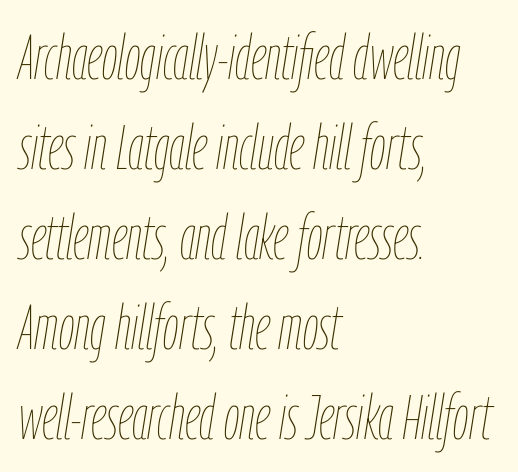
{"italic": "yes", "lean": "right", "slant_degrees": 9, "bold": "no", "weight": "thin", "width": "condensed", "stroke_contrast": "low", "x_height": "medium", "monospaced": "no", "underline": "no", "align": "left", "line_spacing": "normal", "line_spacing_ratio": 1.45, "letter_spacing": "normal", "letter_spacing_em": 0.0, "glyph_px": 62}
